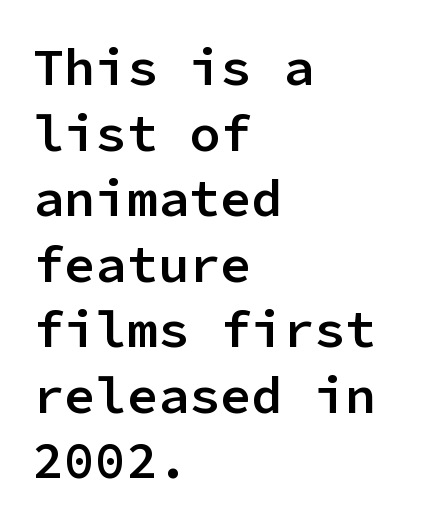
Regular leading. Caption: standard tracking, unaltered. Only glyphs here, with clear space below each row. A somewhat darkened texture: the type is semibold rather than bold. Typeset ragged right — the left edge is the straight one.
